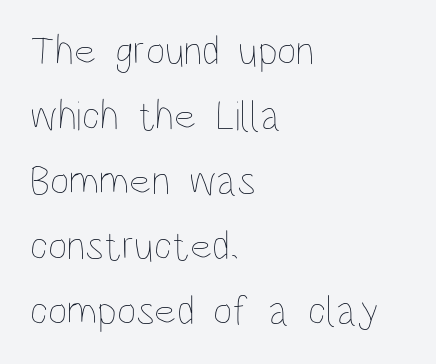
The image shows 42 px thin, condensed type, upright; set left-aligned, normal line spacing (1.55x), normal letter spacing, not underlined; low stroke contrast and a large x-height.
